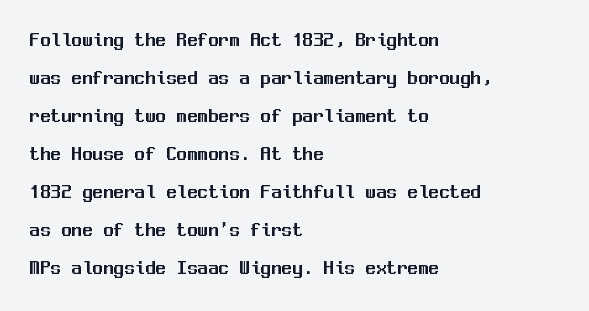
{"italic": "no", "underline": "no", "align": "left", "line_spacing_ratio": 1.81, "letter_spacing": "normal", "letter_spacing_em": 0.0, "glyph_px": 21}
